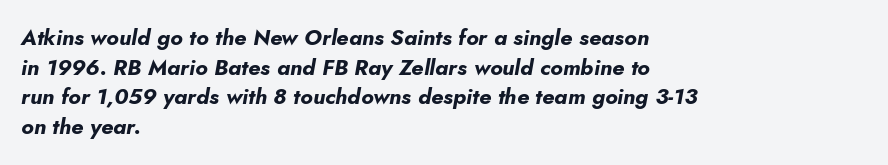
The image shows 22 px bold type, italic (leaning right); set left-aligned, normal line spacing (1.35x), normal letter spacing, not underlined.
